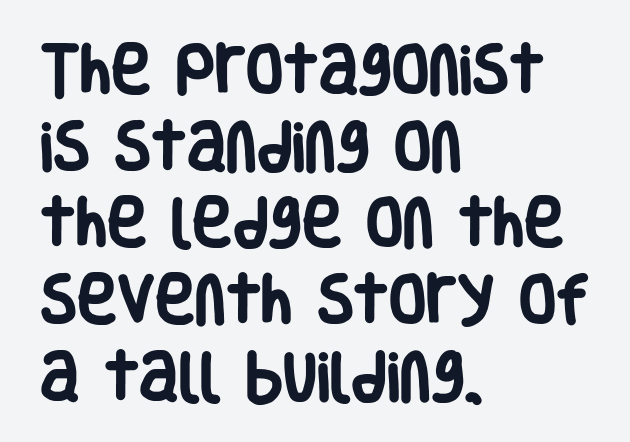
Is there any slant? The stems are plumb. The setting favours the left margin, as ordinary paragraphs usually do. Rule under the text: the space is simply empty. One glance says typical: line gaps are just what's usual. The letters are bold, with thick, heavy strokes. The passage shown has conventional tracking throughout.
